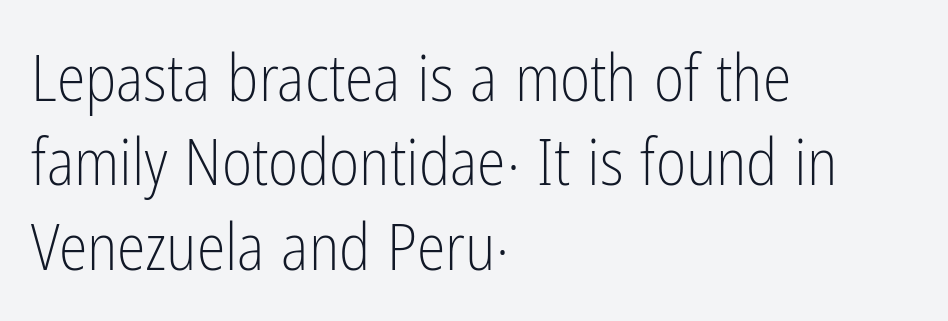
The image shows 65 px light, condensed sans-serif type, upright; set left-aligned, normal line spacing (1.3x), normal letter spacing, not underlined; low stroke contrast and a medium x-height.
